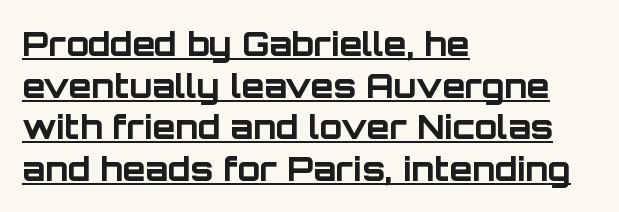
The image shows 33 px bold sans-serif type, upright; set left-aligned, normal line spacing (1.26x), normal letter spacing, underlined; low stroke contrast and a large x-height.
